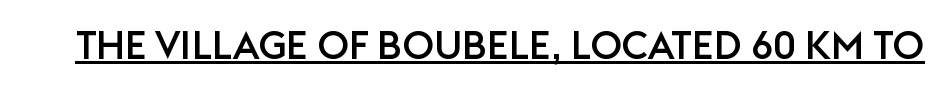
The image shows 39 px sans-serif type, upright; set normal letter spacing, underlined; low stroke contrast and a large x-height.
